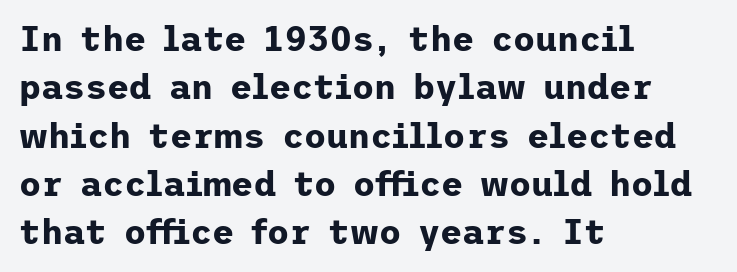
Leading: standard. Default kerning and tracking; the words read as compact shapes. Check under the words: just untouched page. Nope, no serifs anywhere on these letters. If you drew a ruler down the left edge, every line would touch it. A typesetter would mark this as roman, not italic.
